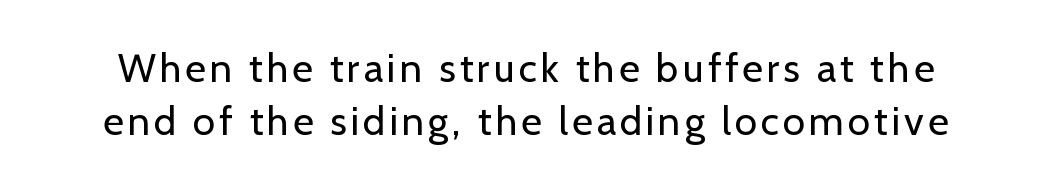
The image shows 40 px regular-weight sans-serif type, upright; set normal line spacing (1.33x), not underlined; low stroke contrast and a medium x-height.
